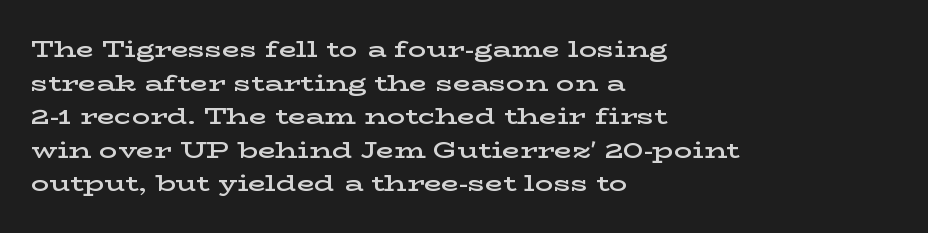
{"italic": "no", "bold": "semi", "underline": "no", "align": "left", "line_spacing": "normal", "line_spacing_ratio": 1.46, "letter_spacing": "normal", "letter_spacing_em": 0.0, "glyph_px": 23}
